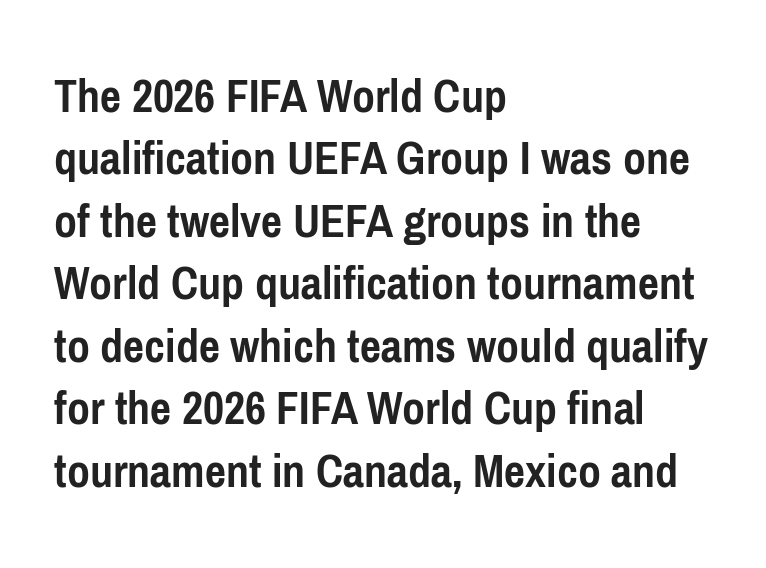
{"serif": "no", "italic": "no", "bold": "yes", "weight": "semibold", "width": "condensed", "stroke_contrast": "low", "x_height": "medium", "monospaced": "no", "underline": "no", "align": "left", "line_spacing": "normal", "line_spacing_ratio": 1.25, "letter_spacing": "normal", "letter_spacing_em": 0.0, "glyph_px": 50}
